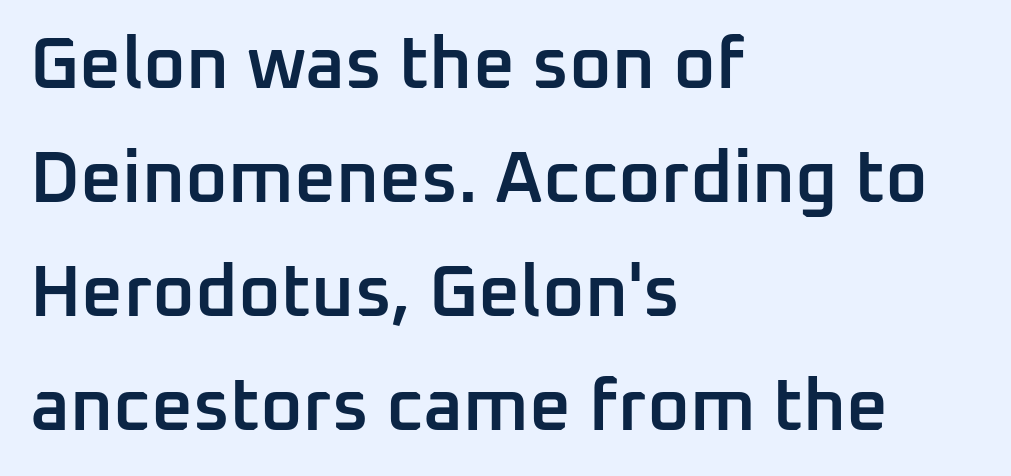
These lines are set flush left with a ragged right edge. Its strokes are somewhat broadened, the hallmark of semibold type. Varying glyph widths throughout — classic text-font behaviour. Anything drawn beneath the words? Only blank space. What's the leading like? Ordinary, nothing unusual.
